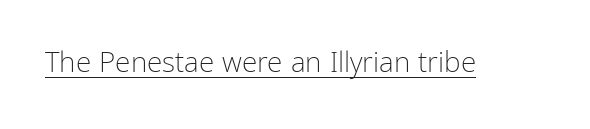
The image shows 28 px light, condensed sans-serif type, upright; set normal letter spacing, underlined; low stroke contrast and a medium x-height.
